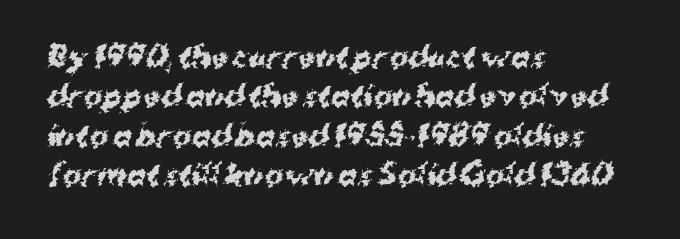
Tracking here is standard; glyphs follow each other at the usual distance. This rendering employs a face without finishing strokes, i.e., a sans-serif. The rows are spaced the way most documents space them. The rendering uses natural spacing where letterforms have individual widths. The strip under each line holds only bare page. Heft: maximum for text — a bold.
